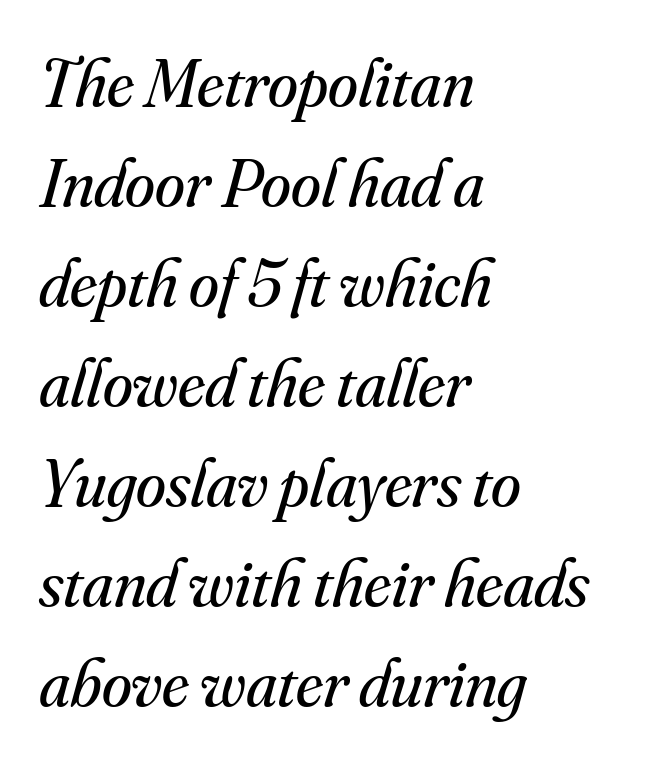
The lines sit at an ordinary, default distance from one another. Unlike a clean sans, this face finishes its strokes with serifs. Words appear dense and cohesive because spacing is normal. Looks like regular typesetting: each glyph gets only the width it needs.
